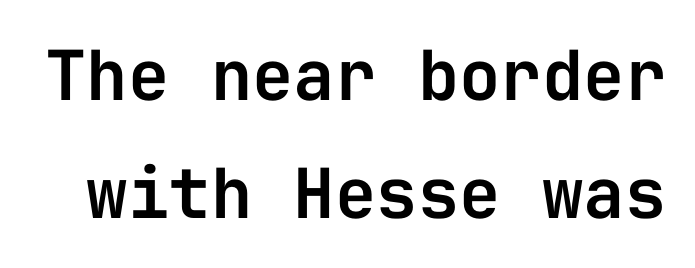
Students, note that the glyphs here touch the page at normal intervals. Does the type have serifs? No, each stem ends abruptly. Unlike italic type, these characters show no tilt at all. Descenders are the only things crossing below the line.
